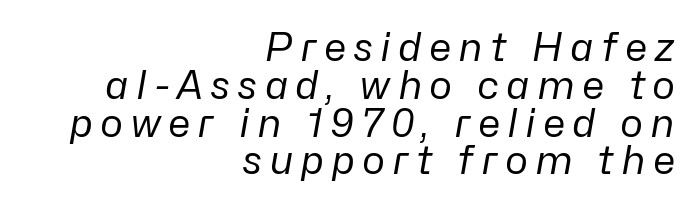
Q: Is the text bold? A: No.
Q: Is the text italic (slanted)? A: Yes, it leans right by about 10 degrees.
Q: Is the text underlined? A: No.
Q: How is the paragraph aligned? A: Right-aligned.
Q: Is the spacing between lines tight, normal or loose? A: Tight.
Q: Width (condensed, normal, or wide)? A: Normal.
Q: Stroke contrast? A: Low.
Q: x-height? A: Medium.
Q: Monospaced? A: No.
